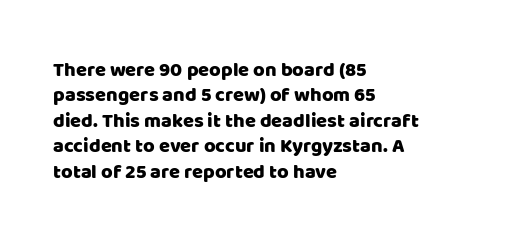
Layout note: lines flush left. The zone under the glyphs is completely vacant. The gaps between neighbouring characters are ordinary and unremarkable. Ascenders rise straight up at ninety degrees. Leading matches the norm, producing a regular column.
